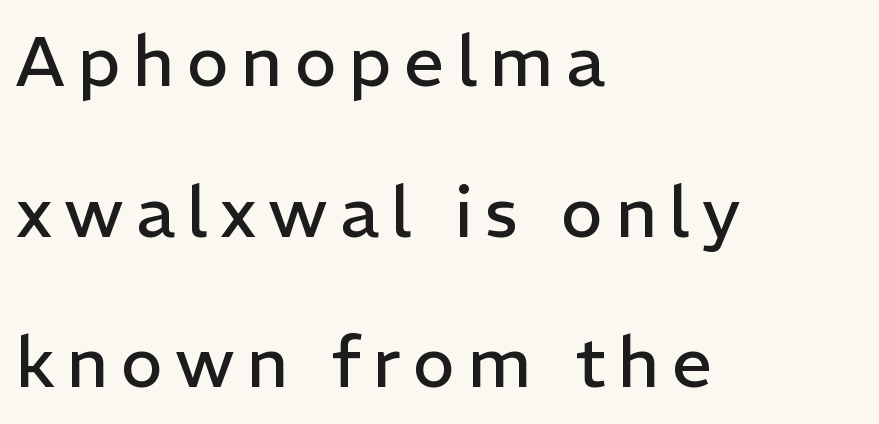
Q: Is the text bold? A: No.
Q: Is the text italic (slanted)? A: No, it is upright.
Q: Is the typeface a serif or a sans-serif typeface? A: Sans-serif.
Q: Is the text underlined? A: No.
Q: How is the paragraph aligned? A: Left-aligned.
Q: Is the spacing between lines tight, normal or loose? A: Loose.
Q: Width (condensed, normal, or wide)? A: Normal.
Q: Stroke contrast? A: Low.
Q: x-height? A: Medium.
Q: Monospaced? A: No.
